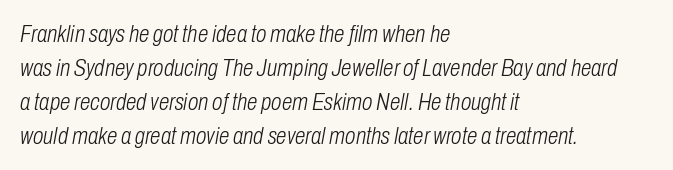
The image shows 24 px text type, italic (leaning right); set left-aligned, normal line spacing (1.41x), normal letter spacing, not underlined.
